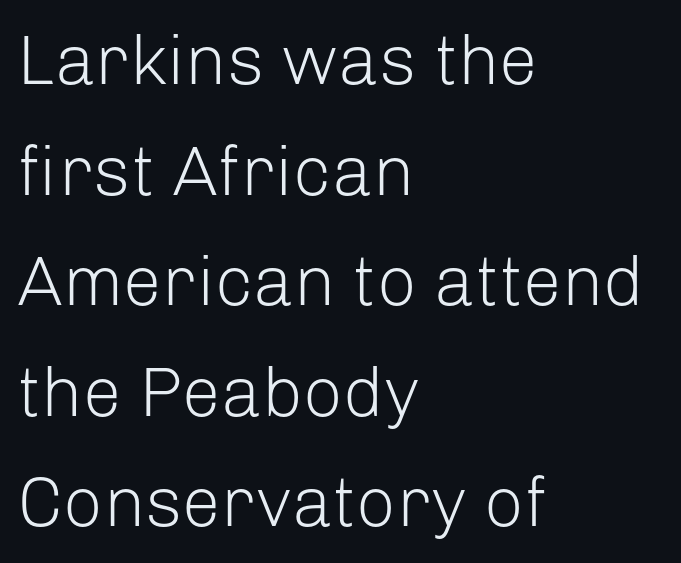
{"serif": "no", "italic": "no", "bold": "no", "weight": "light", "width": "normal", "stroke_contrast": "low", "x_height": "medium", "monospaced": "no", "underline": "no", "align": "left", "line_spacing": "normal", "line_spacing_ratio": 1.58, "letter_spacing": "normal", "letter_spacing_em": 0.0, "glyph_px": 70}
